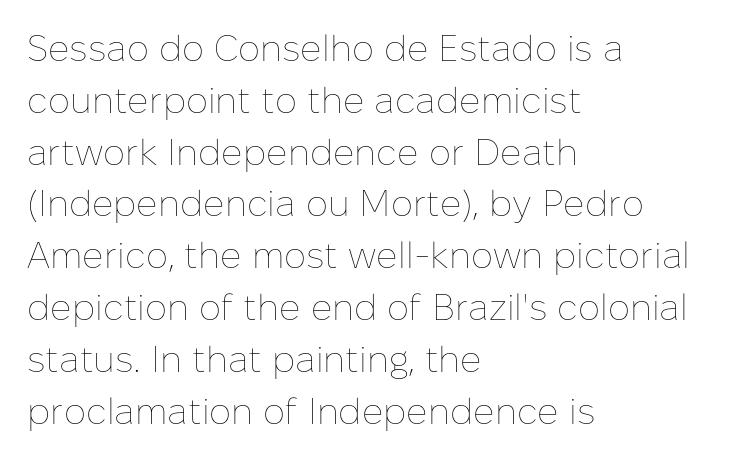
{"italic": "no", "bold": "no", "weight": "thin", "width": "normal", "stroke_contrast": "low", "x_height": "medium", "monospaced": "no", "underline": "no", "align": "left", "line_spacing": "normal", "line_spacing_ratio": 1.4, "letter_spacing": "normal", "letter_spacing_em": 0.0, "glyph_px": 37}
